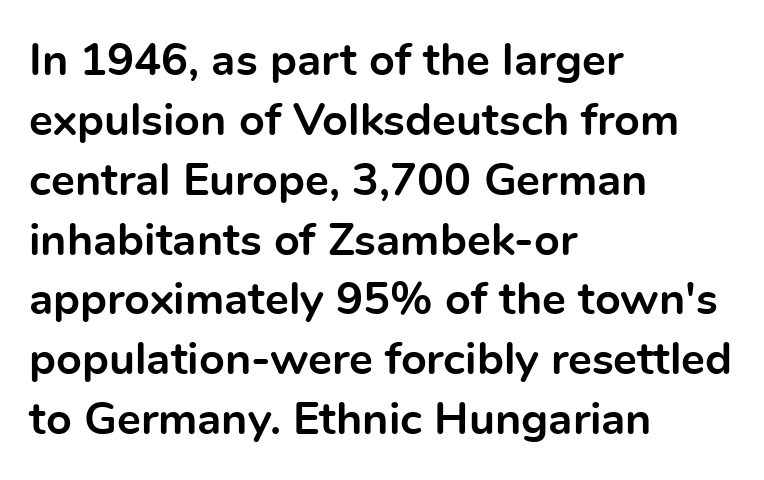
{"serif": "no", "italic": "no", "bold": "yes", "weight": "bold", "width": "normal", "x_height": "medium", "monospaced": "no", "underline": "no", "align": "left", "line_spacing": "normal", "line_spacing_ratio": 1.33, "letter_spacing": "normal", "letter_spacing_em": 0.0, "glyph_px": 45}
